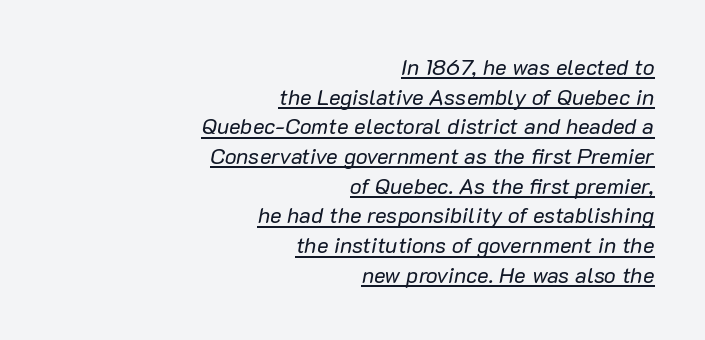
Inter-character spacing is left at the font's built-in metrics. In terms of posture, this sample is oblique. Typeset ragged left — the right edge is the straight one. These lines sit exactly where default settings would place them. The letterforms sit at book weight or below.
